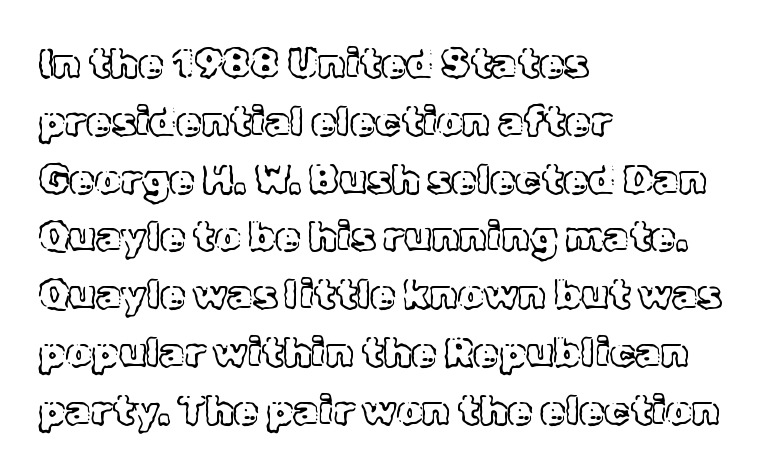
Q: Is the text italic (slanted)? A: No, it is upright.
Q: Is the text underlined? A: No.
Q: How is the paragraph aligned? A: Left-aligned.
Q: Is the spacing between letters normal or unusually wide? A: Normal.
Q: Is the spacing between lines tight, normal or loose? A: Normal.
Q: Width (condensed, normal, or wide)? A: Normal.
Q: x-height? A: Medium.
Q: Monospaced? A: No.
